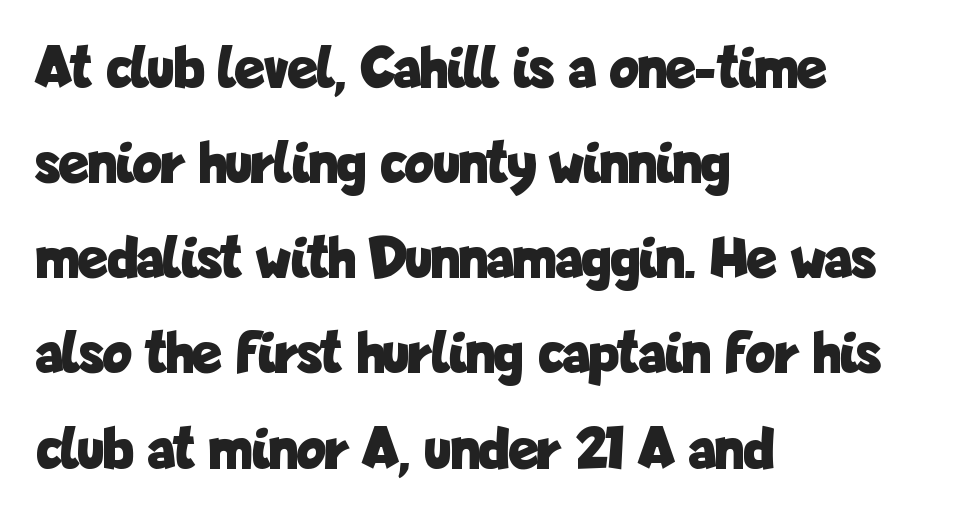
The image shows 61 px bold, condensed sans-serif type, upright; set left-aligned, normal line spacing (1.56x), normal letter spacing, not underlined; low stroke contrast and a medium x-height.
